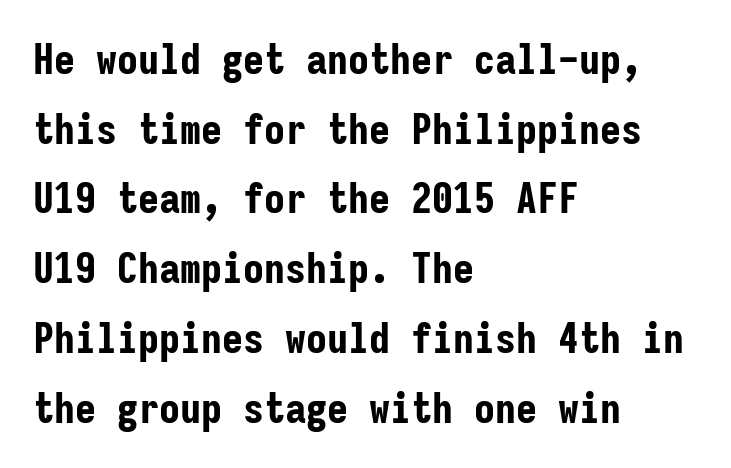
Weight check: bold — yes, fully. Regarding leading, the lines here are spaced in the standard way. The letters stand straight up with perfectly vertical stems. These lines stack with their left ends in a neat column.
